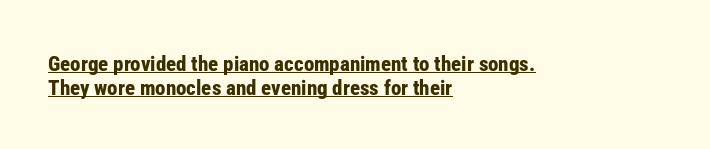
{"italic": "no", "bold": "yes", "underline": "yes", "align": "left", "line_spacing": "tight", "line_spacing_ratio": 1.12, "letter_spacing": "normal", "letter_spacing_em": 0.0, "glyph_px": 21}
